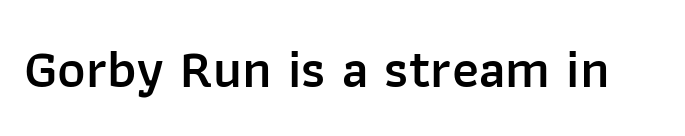
The image shows 54 px semibold sans-serif type, upright; set normal letter spacing, not underlined; low stroke contrast and a medium x-height.
